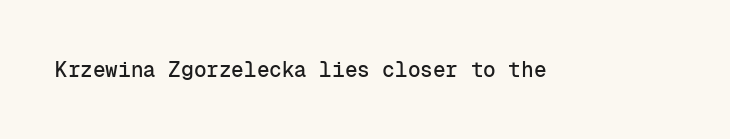
The image shows 21 px text type, upright; set normal letter spacing, not underlined.
